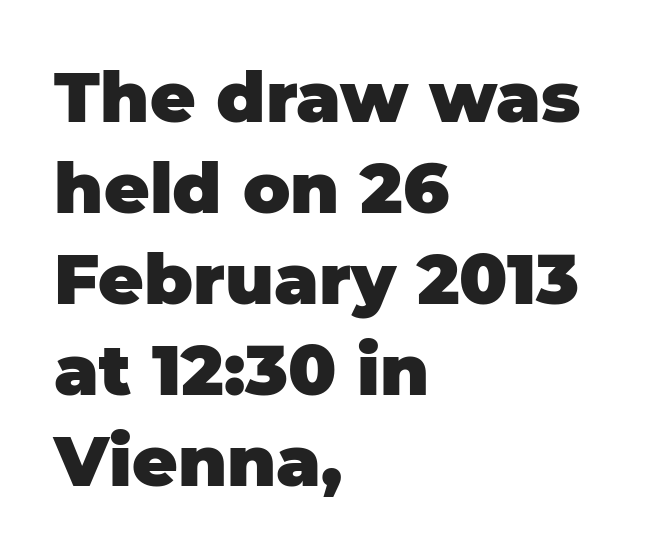
The setting favours the left margin, as ordinary paragraphs usually do. How heavy is the stroke? Heavy — this is a bold. Italic? Not at all — the glyphs are vertical. Vertically, the passage feels balanced, rows spaced as you'd expect.
